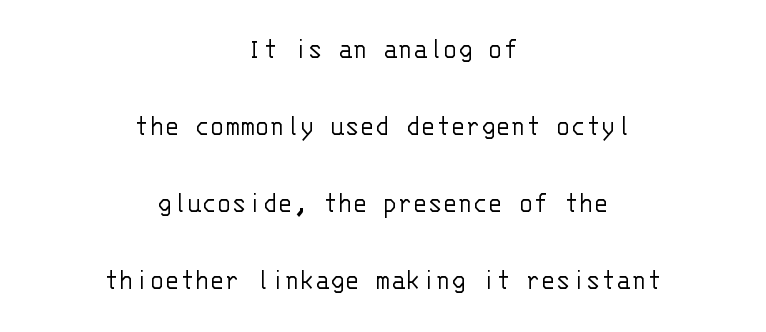
Q: Is the text bold? A: No.
Q: Is the text italic (slanted)? A: No, it is upright.
Q: Is the typeface a serif or a sans-serif typeface? A: Sans-serif.
Q: Is the text underlined? A: No.
Q: How is the paragraph aligned? A: Centered.
Q: Is the spacing between letters normal or unusually wide? A: Normal.
Q: Is the spacing between lines tight, normal or loose? A: Loose.
Q: Width (condensed, normal, or wide)? A: Normal.
Q: Stroke contrast? A: Low.
Q: x-height? A: Large.
Q: Monospaced? A: Yes.
